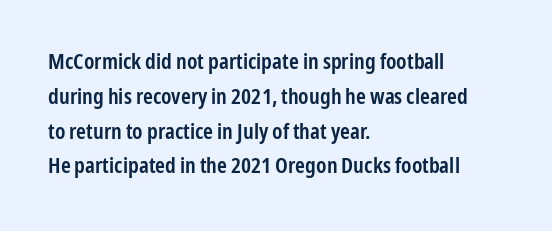
Firm but not heavy-handed strokes: this text is semibold. The specimen omits any rule beneath the text block's lines. Ordinary non-slanted type is in use. Each new line begins a customary step beneath the previous one. The line texture is even and compact thanks to regular tracking.
